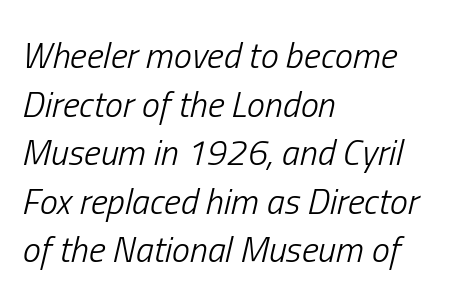
Q: Is the text bold? A: No.
Q: Is the text italic (slanted)? A: Yes, it leans right by about 13 degrees.
Q: Is the text underlined? A: No.
Q: How is the paragraph aligned? A: Left-aligned.
Q: Is the spacing between letters normal or unusually wide? A: Normal.
Q: Is the spacing between lines tight, normal or loose? A: Normal.
Q: Width (condensed, normal, or wide)? A: Condensed.
Q: Stroke contrast? A: Low.
Q: x-height? A: Medium.
Q: Monospaced? A: No.
